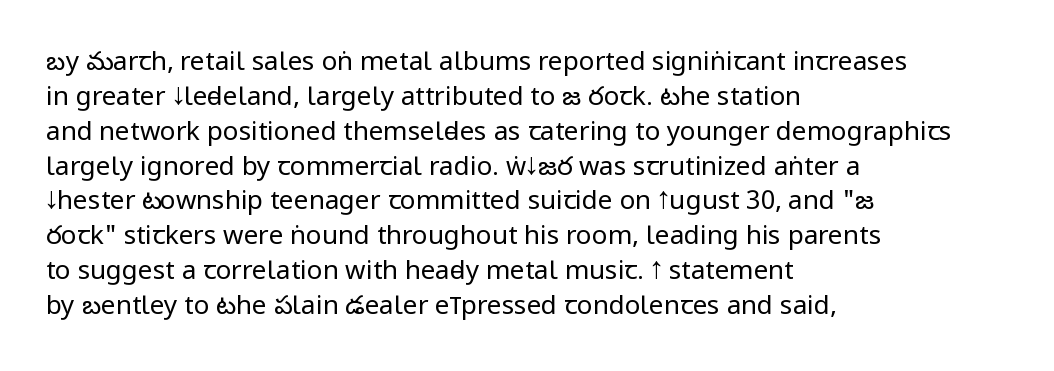
The strip under each line holds only bare page. Short note: letters normally spaced. The axis of the letterforms is exactly vertical. Line spacing here is normal. The rendering anchors every line to the left-hand side.
